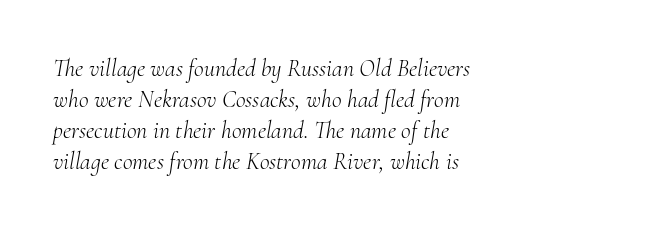
The image shows 24 px text type, italic (leaning right); set left-aligned, normal line spacing (1.29x), normal letter spacing, not underlined.
